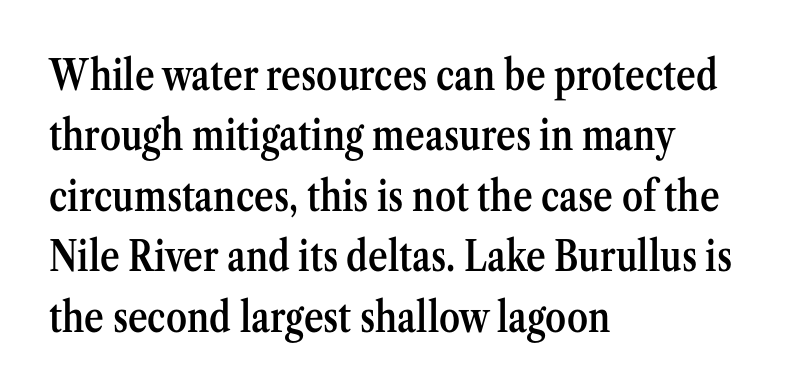
Honestly, there is no underline to notice here at all. Tall strokes in this sample are plumb rather than angled. Little horizontal feet cap the strokes, marking this as serif type. A typesetter would call this proportional, since set widths differ per character. The passage shown is semibold, sitting just below true bold. Whoever set this chose a conventional vertical rhythm.
